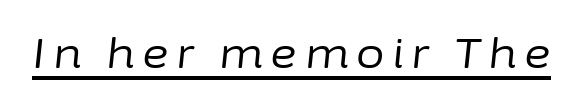
{"italic": "yes", "lean": "right", "slant_degrees": 6, "bold": "no", "weight": "regular", "width": "normal", "stroke_contrast": "low", "x_height": "medium", "monospaced": "no", "underline": "yes", "glyph_px": 41}
